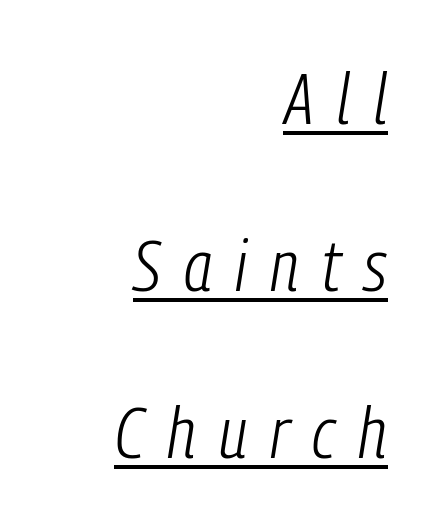
Horizontal bands of white between lines are thick stripes. The horizontal fit of the characters is loose and conspicuously gappy. The typography opts for an oblique posture over an upright one. Looks like regular typesetting: each glyph gets only the width it needs. Weight: regular or lighter. Short and long lines alike share a common ending point at right.
